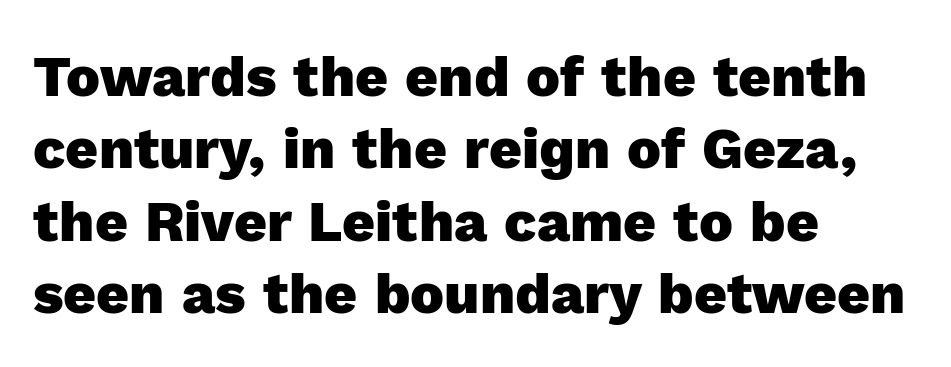
{"serif": "no", "italic": "no", "bold": "yes", "weight": "heavy", "width": "normal", "x_height": "medium", "monospaced": "no", "underline": "no", "align": "left", "line_spacing": "normal", "line_spacing_ratio": 1.27, "letter_spacing": "normal", "letter_spacing_em": 0.0, "glyph_px": 57}
